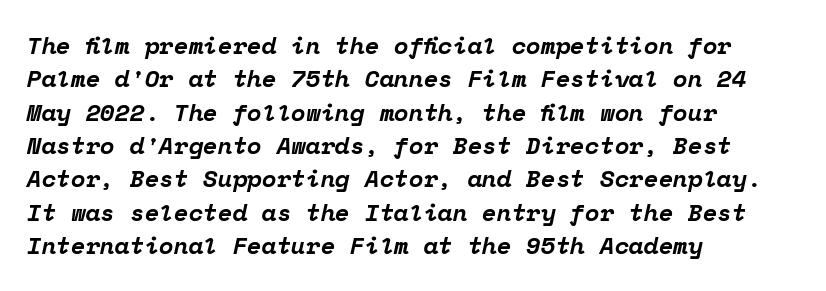
{"italic": "yes", "lean": "right", "slant_degrees": 12, "bold": "yes", "underline": "no", "align": "left", "line_spacing": "normal", "line_spacing_ratio": 1.39, "letter_spacing": "normal", "letter_spacing_em": 0.0, "glyph_px": 24}
